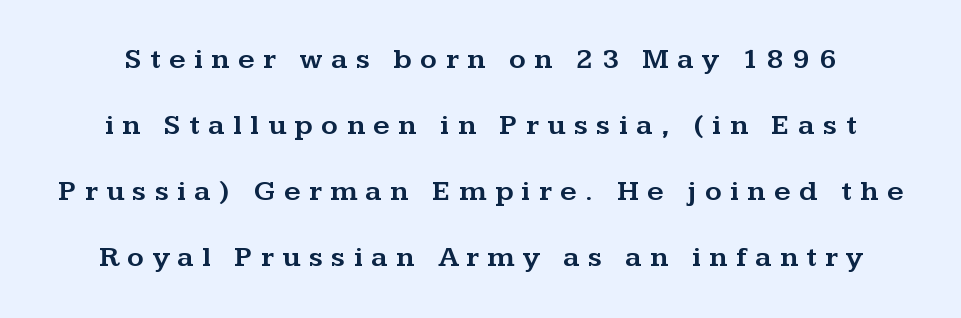
Q: Is the text italic (slanted)? A: No, it is upright.
Q: Is the typeface a serif or a sans-serif typeface? A: Serif.
Q: Is the text underlined? A: No.
Q: Is the spacing between letters normal or unusually wide? A: Unusually wide.
Q: Is the spacing between lines tight, normal or loose? A: Loose.
Q: Width (condensed, normal, or wide)? A: Wide.
Q: Stroke contrast? A: Medium.
Q: x-height? A: Medium.
Q: Monospaced? A: No.
